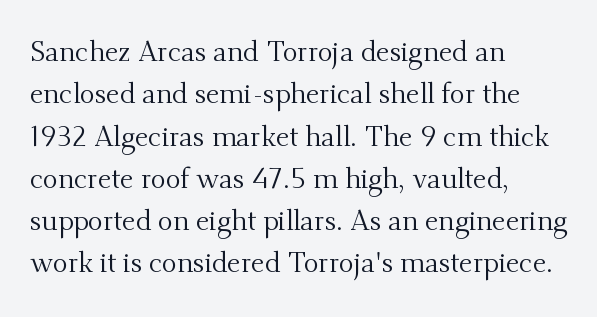
What's the leading like? Ordinary, nothing unusual. To sum up the face: it has serifs. The strokes are not fattened; the text isn't bold. Is the block centered? No — it sits flush against the left margin. What stands out about the letter spacing? Nothing — it is the standard amount.
